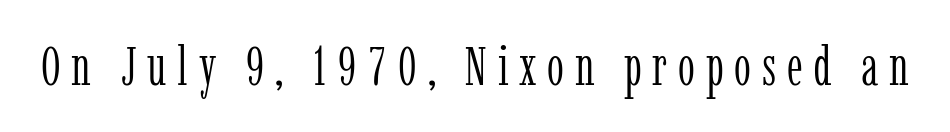
Q: Is the text bold? A: No.
Q: Is the text italic (slanted)? A: No, it is upright.
Q: Is the typeface a serif or a sans-serif typeface? A: Serif.
Q: Is the text underlined? A: No.
Q: Is the spacing between letters normal or unusually wide? A: Unusually wide.
Q: Width (condensed, normal, or wide)? A: Condensed.
Q: Stroke contrast? A: Low.
Q: x-height? A: Medium.
Q: Monospaced? A: No.
